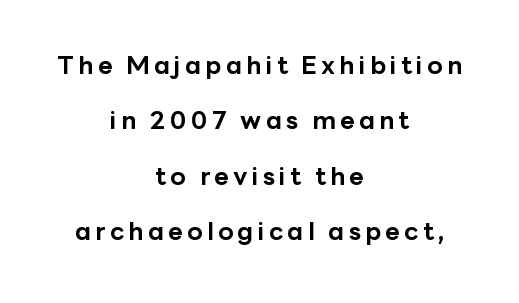
The image shows 25 px bold type, upright; set centered, loose line spacing (2.22x), not underlined.
